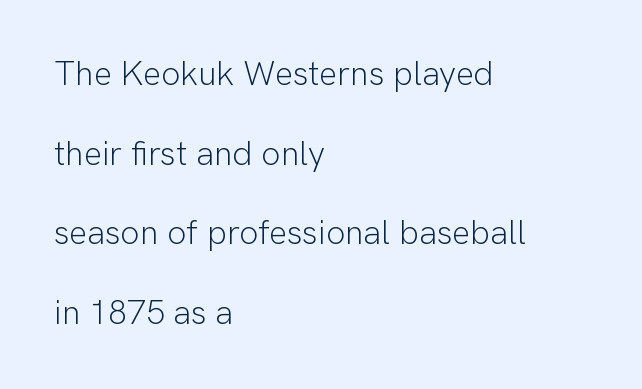
{"serif": "no", "italic": "no", "bold": "no", "weight": "light", "width": "normal", "stroke_contrast": "low", "x_height": "medium", "monospaced": "no", "underline": "no", "align": "left", "line_spacing": "loose", "line_spacing_ratio": 2.34, "letter_spacing": "normal", "letter_spacing_em": 0.0, "glyph_px": 34}
